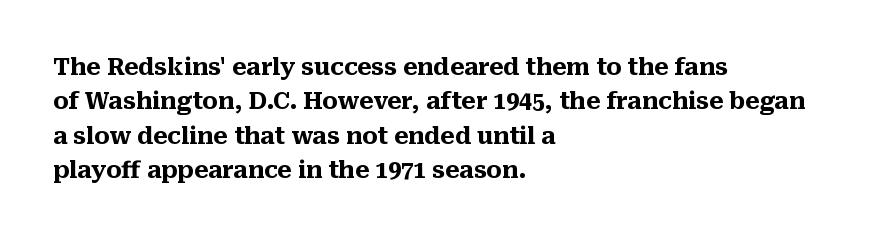
{"italic": "no", "bold": "yes", "underline": "no", "align": "left", "line_spacing": "normal", "line_spacing_ratio": 1.5, "letter_spacing": "normal", "letter_spacing_em": 0.0, "glyph_px": 23}
